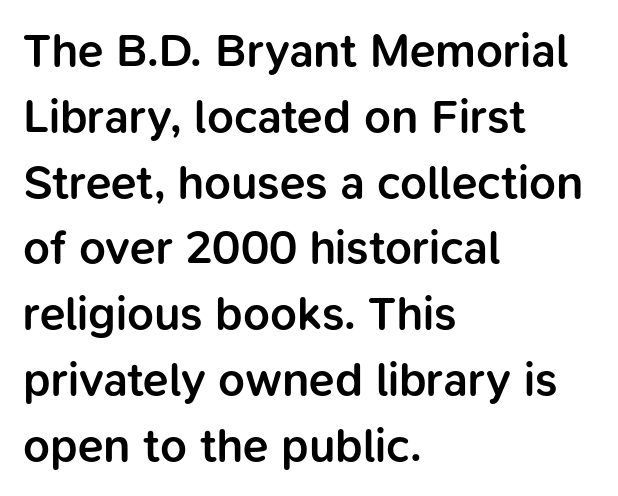
Q: Is the text bold? A: Semi-bold.
Q: Is the text italic (slanted)? A: No, it is upright.
Q: Is the typeface a serif or a sans-serif typeface? A: Sans-serif.
Q: Is the text underlined? A: No.
Q: How is the paragraph aligned? A: Left-aligned.
Q: Is the spacing between letters normal or unusually wide? A: Normal.
Q: Is the spacing between lines tight, normal or loose? A: Normal.
Q: Width (condensed, normal, or wide)? A: Normal.
Q: Stroke contrast? A: Low.
Q: x-height? A: Medium.
Q: Monospaced? A: No.
